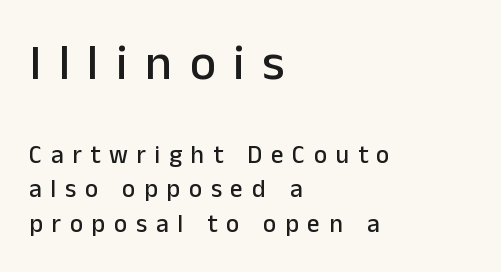
The image shows 50 px sans-serif type, upright; set left-aligned, normal line spacing (1.38x), unusually wide letter spacing (+0.35 em), not underlined; the first (top) block is 2.0x larger; low stroke contrast and a medium x-height.
